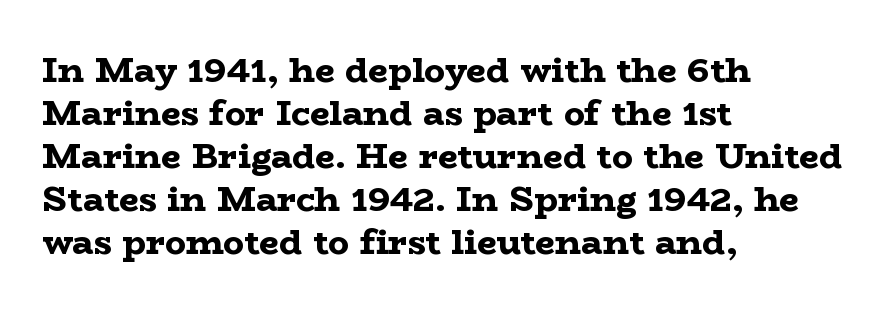
{"serif": "yes", "italic": "no", "bold": "yes", "weight": "bold", "width": "wide", "stroke_contrast": "low", "x_height": "medium", "monospaced": "no", "underline": "no", "align": "left", "line_spacing_ratio": 1.23, "letter_spacing": "normal", "letter_spacing_em": 0.0, "glyph_px": 35}
